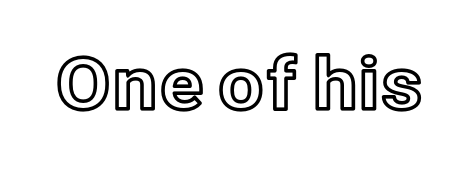
The image shows 72 px text type, upright; set normal letter spacing, not underlined; a medium x-height.
